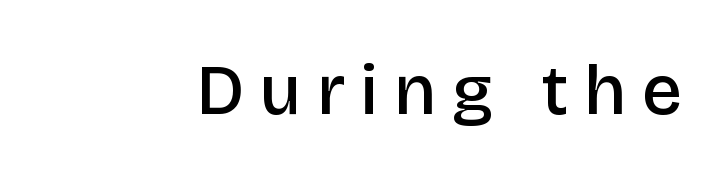
The image shows 71 px semibold sans-serif type, upright; set unusually wide letter spacing (+0.23 em), not underlined; low stroke contrast and a large x-height.
